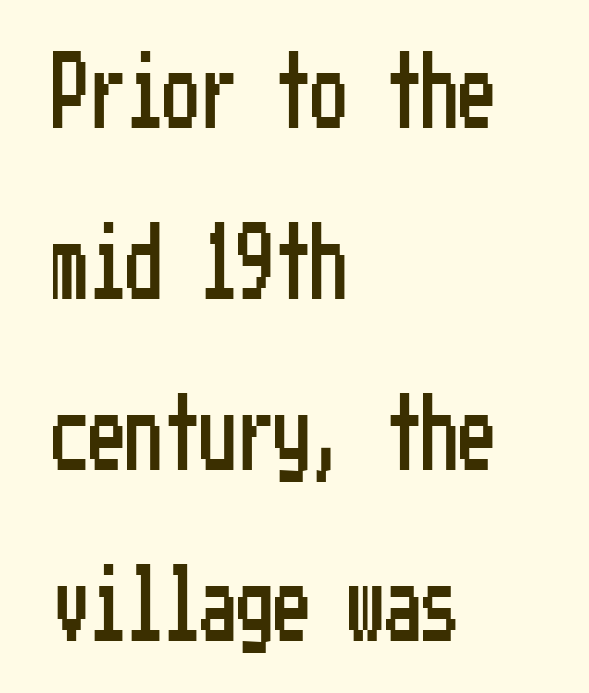
The image shows 74 px condensed sans-serif type, upright; set left-aligned, loose line spacing (2.31x), normal letter spacing, not underlined; low stroke contrast and a medium x-height.
